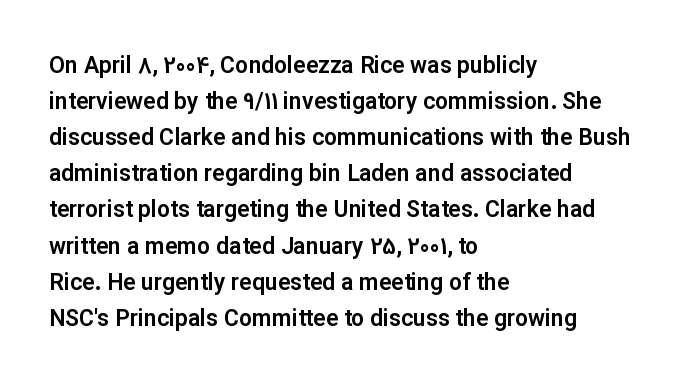
{"italic": "no", "underline": "no", "align": "left", "line_spacing": "normal", "line_spacing_ratio": 1.57, "letter_spacing": "normal", "letter_spacing_em": 0.0, "glyph_px": 23}
